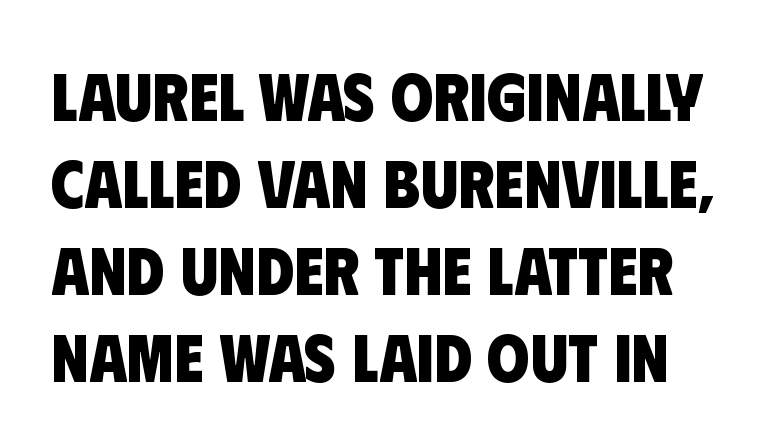
The image shows 68 px heavy, condensed sans-serif type; set normal line spacing (1.28x), normal letter spacing, not underlined; low stroke contrast and a large x-height.
